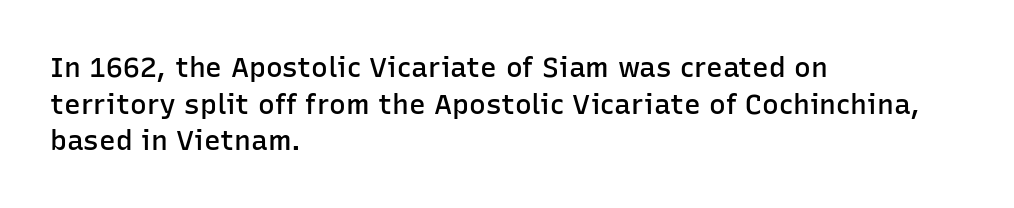
The image shows 28 px semibold sans-serif type, upright; set left-aligned, normal line spacing (1.31x), normal letter spacing, not underlined; low stroke contrast and a medium x-height.
